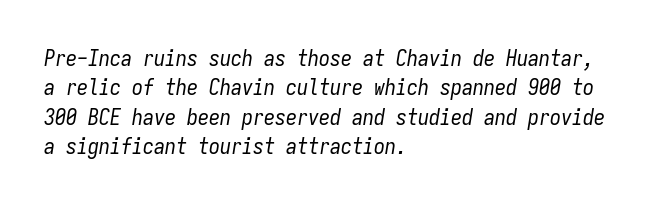
The image shows 22 px text type, italic (leaning right); set left-aligned, normal line spacing (1.34x), normal letter spacing, not underlined.
